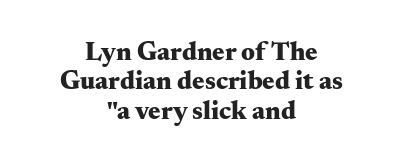
{"italic": "no", "bold": "yes", "underline": "no", "align": "center", "line_spacing": "tight", "line_spacing_ratio": 1.13, "letter_spacing": "normal", "letter_spacing_em": 0.0, "glyph_px": 26}
